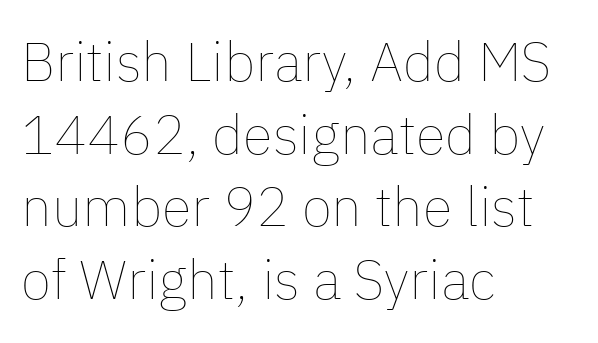
{"italic": "no", "bold": "no", "weight": "thin", "width": "normal", "stroke_contrast": "low", "x_height": "medium", "monospaced": "no", "underline": "no", "align": "left", "line_spacing": "normal", "line_spacing_ratio": 1.32, "letter_spacing": "normal", "letter_spacing_em": 0.0, "glyph_px": 55}
